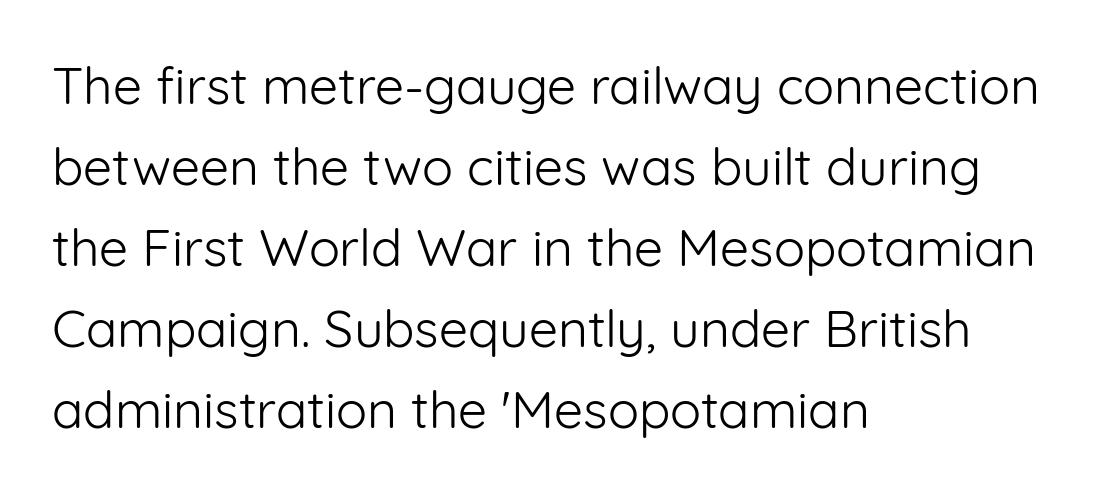
Bold? No — there's no thickening of the strokes. The passage is arranged the way most books set body copy — flush left. A typesetter would label this face a sans. Students, observe: this is what conventionally led text looks like. The letters advance in unequal steps, a hallmark of proportional type.
